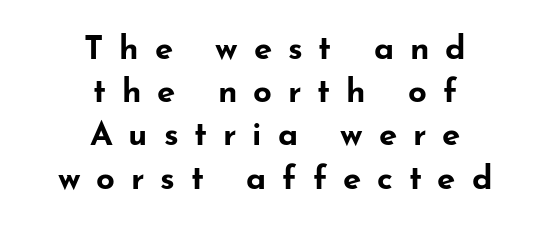
{"serif": "no", "italic": "no", "bold": "yes", "weight": "bold", "width": "wide", "stroke_contrast": "low", "x_height": "small", "monospaced": "no", "underline": "no", "align": "center", "line_spacing": "normal", "line_spacing_ratio": 1.31, "letter_spacing": "wide", "letter_spacing_em": 0.48, "glyph_px": 33}
